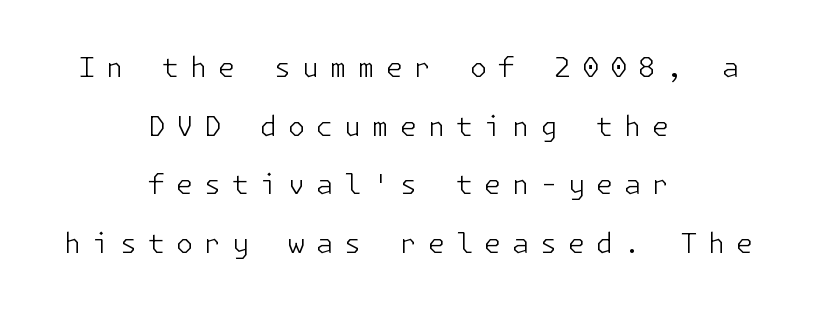
Q: Is the text bold? A: No.
Q: Is the text italic (slanted)? A: No, it is upright.
Q: Is the typeface a serif or a sans-serif typeface? A: Sans-serif.
Q: Is the text underlined? A: No.
Q: How is the paragraph aligned? A: Centered.
Q: Is the spacing between letters normal or unusually wide? A: Unusually wide.
Q: Is the spacing between lines tight, normal or loose? A: Loose.
Q: Width (condensed, normal, or wide)? A: Normal.
Q: Stroke contrast? A: Low.
Q: x-height? A: Medium.
